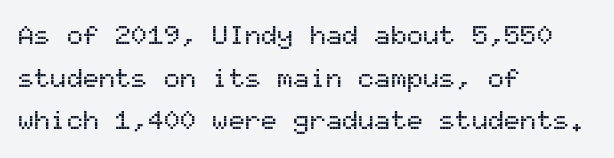
The words here are not underlined. Upright lettering throughout. This rendering leaves character spacing at its baseline value. These lines stack with their left ends in a neat column. Vertical spacing — default.
